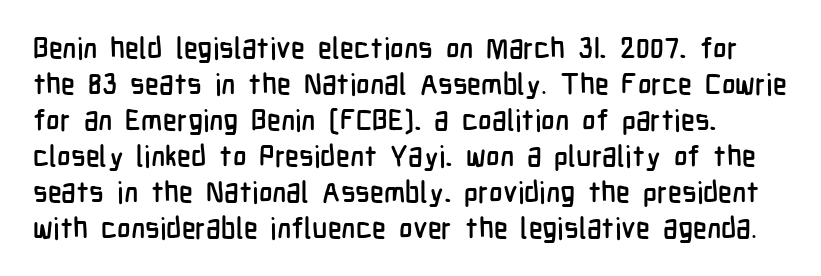
Proportional: the letters do not fall into vertical columns. Rule under the text: the space is simply empty. Between one letter and the next there's only the usual sliver of space. Stroke terminals: plain, sans-serif. The lettering stays uniformly vertical, giving the passage a roman look.
